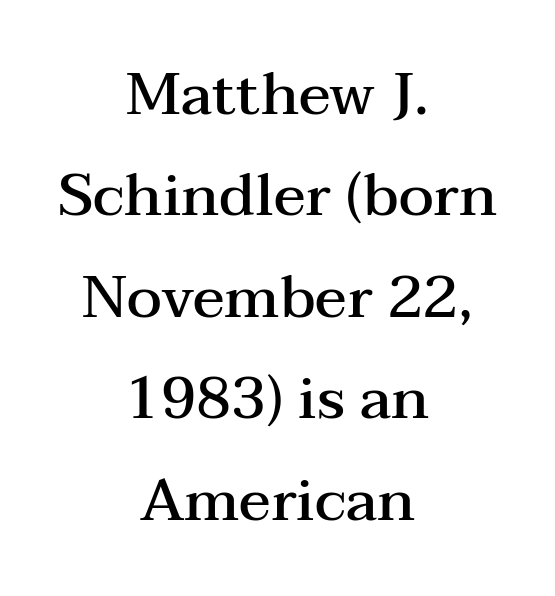
{"serif": "yes", "italic": "no", "bold": "semi", "weight": "semibold", "width": "wide", "stroke_contrast": "medium", "x_height": "medium", "monospaced": "no", "underline": "no", "align": "center", "line_spacing_ratio": 1.72, "letter_spacing": "normal", "letter_spacing_em": 0.0, "glyph_px": 59}
